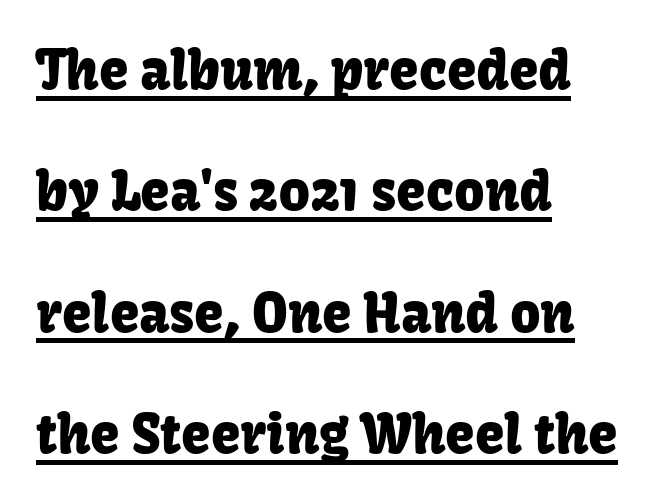
{"serif": "no", "italic": "no", "width": "normal", "stroke_contrast": "low", "x_height": "medium", "monospaced": "no", "underline": "yes", "align": "left", "line_spacing": "loose", "line_spacing_ratio": 2.29, "letter_spacing": "normal", "letter_spacing_em": 0.0, "glyph_px": 53}
